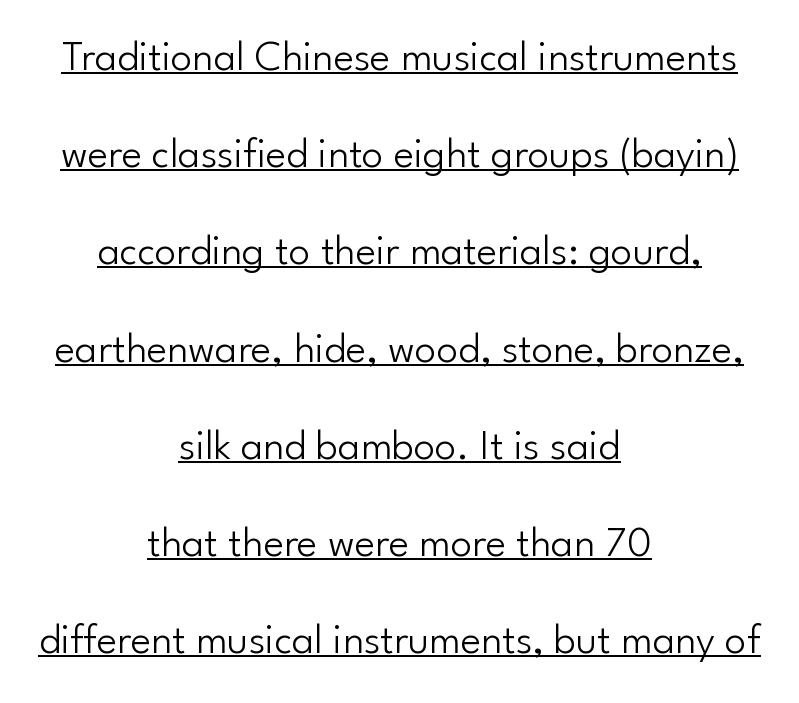
Q: Is the text bold? A: No.
Q: Is the text italic (slanted)? A: No, it is upright.
Q: Is the typeface a serif or a sans-serif typeface? A: Sans-serif.
Q: Is the text underlined? A: Yes.
Q: How is the paragraph aligned? A: Centered.
Q: Is the spacing between letters normal or unusually wide? A: Normal.
Q: Is the spacing between lines tight, normal or loose? A: Loose.
Q: Width (condensed, normal, or wide)? A: Normal.
Q: Stroke contrast? A: Low.
Q: x-height? A: Small.
Q: Monospaced? A: No.
